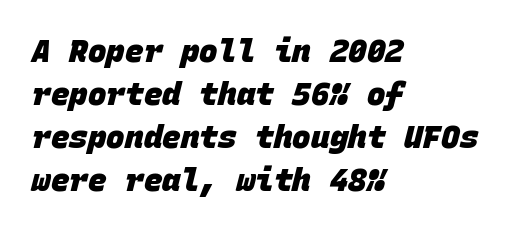
The image shows 31 px heavy sans-serif type, monospaced; set left-aligned, normal line spacing (1.39x), normal letter spacing, not underlined; low stroke contrast and a large x-height.
